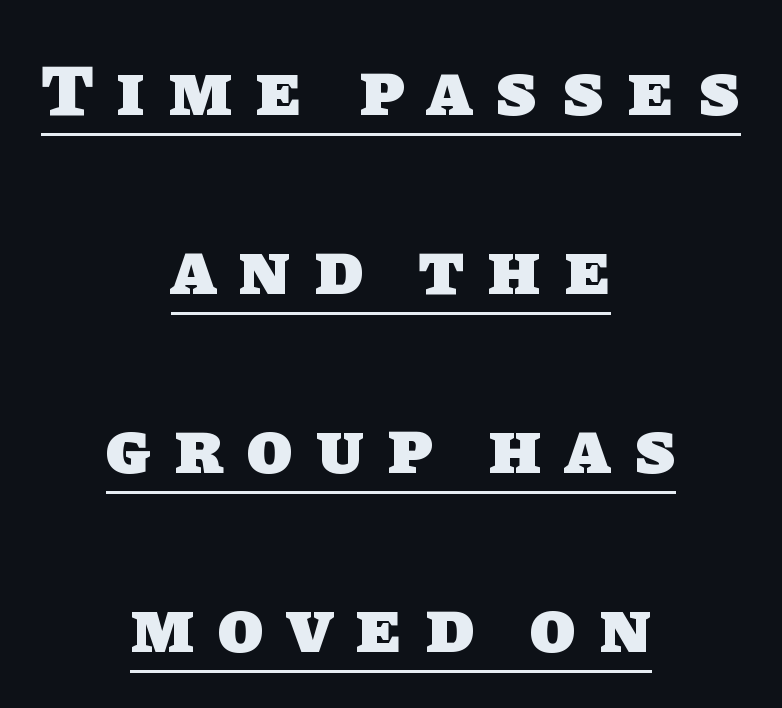
The sample's only ornament is a line tracing under the words. The text was rendered using a sans face with plain stroke endings. Is the block centered? Yes — each line is placed symmetrically about the middle. If you measured baseline to baseline, you'd find a long distance. Here the designer chose a conventional face with non-uniform glyph widths. In terms of weight, the rendering is a true, heavy bold.
